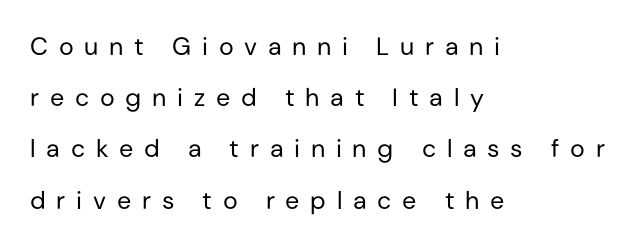
How would I describe the line gaps? Wide and relaxed. Quick note: not italic, upright. The weight would be labelled regular, book, light, or lighter still. Underlining? Definitely not there. Letter spacing: wide.
